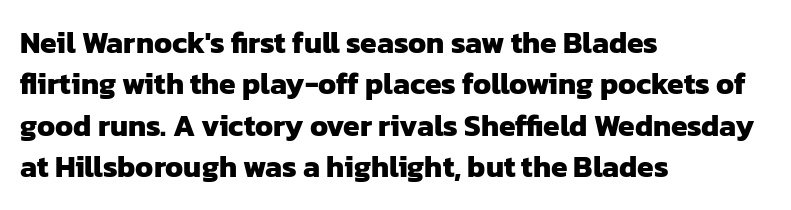
A normal amount of white space separates one row of letters from the next. Is the letter spacing exaggerated? No — it looks like the ordinary default. If you drew a ruler down the left edge, every line would touch it. Each letter keeps its own natural width here, so spacing adapts to shape. Descenders hang freely into open space. Students, this is bold: see how much ink each stroke carries.
